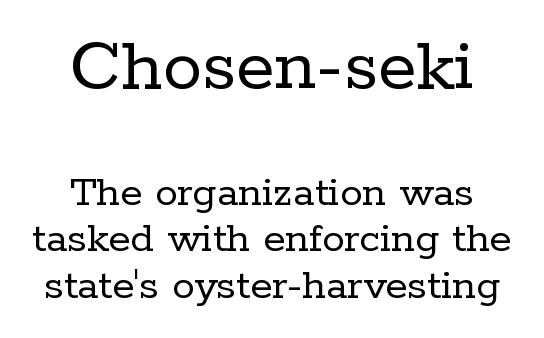
{"serif": "yes", "italic": "no", "bold": "no", "weight": "regular", "width": "normal", "stroke_contrast": "low", "x_height": "medium", "monospaced": "no", "underline": "no", "align": "center", "line_spacing": "tight", "line_spacing_ratio": 1.04, "letter_spacing": "normal", "letter_spacing_em": 0.0, "larger_block": "first", "size_ratio": 1.73, "glyph_px": 78}
